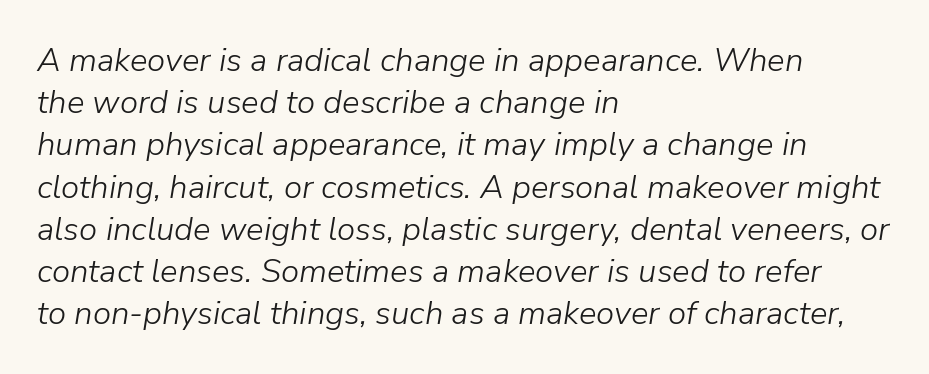
{"italic": "yes", "lean": "right", "slant_degrees": 9, "bold": "no", "weight": "light", "width": "normal", "stroke_contrast": "low", "x_height": "medium", "monospaced": "no", "underline": "no", "align": "left", "line_spacing": "normal", "line_spacing_ratio": 1.28, "letter_spacing": "normal", "letter_spacing_em": 0.0, "glyph_px": 33}
